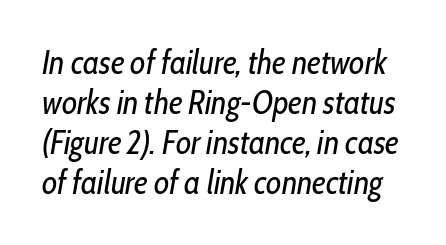
The image shows 33 px regular-weight, condensed type, italic (leaning right); set line spacing 1.21x, normal letter spacing, not underlined; low stroke contrast and a medium x-height.
